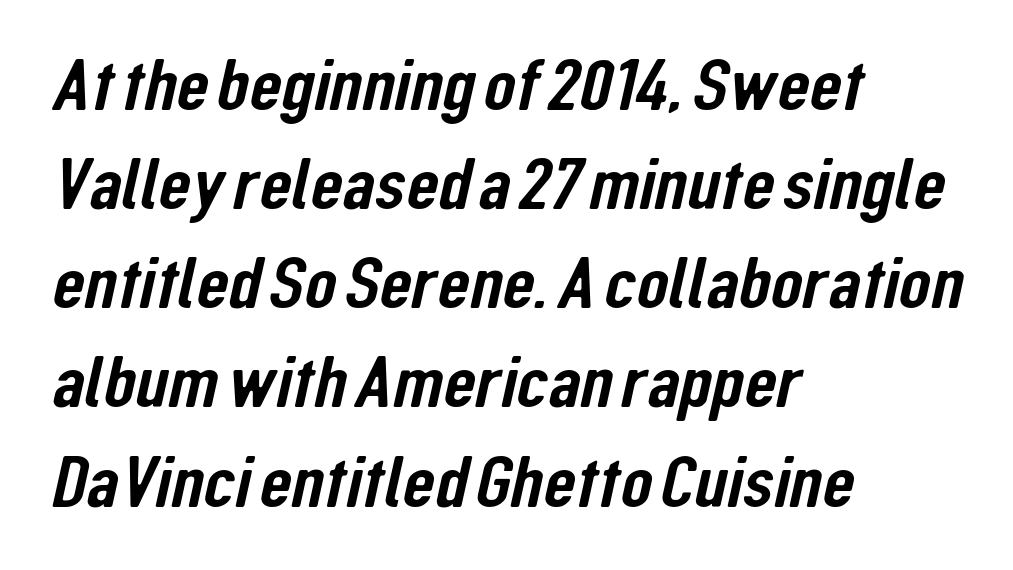
The image shows 74 px condensed sans-serif type; set left-aligned, normal line spacing (1.34x), normal letter spacing, not underlined; low stroke contrast and a medium x-height.
